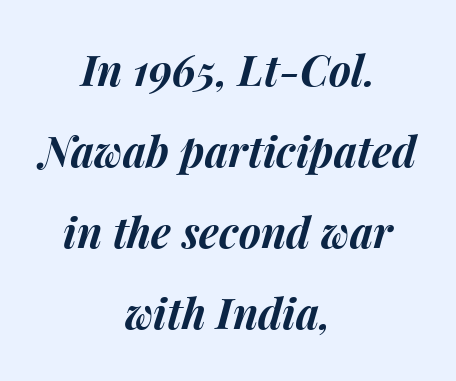
Honestly, the letter spacing is just normal — you wouldn't notice it. Is there much room between lines? Yes — plenty of vertical air separates them. The compositor balanced each line on the midline. You could not count columns in this text — the font is proportionally spaced.
